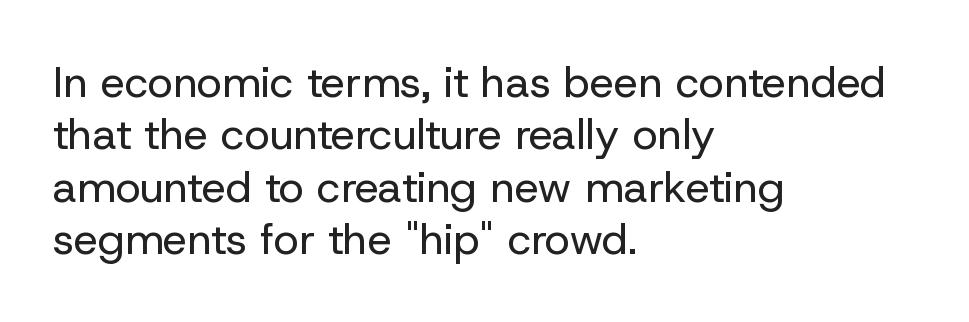
{"serif": "no", "italic": "no", "bold": "no", "weight": "regular", "width": "normal", "stroke_contrast": "low", "x_height": "medium", "monospaced": "no", "underline": "no", "align": "left", "line_spacing_ratio": 1.22, "letter_spacing": "normal", "letter_spacing_em": 0.0, "glyph_px": 43}
